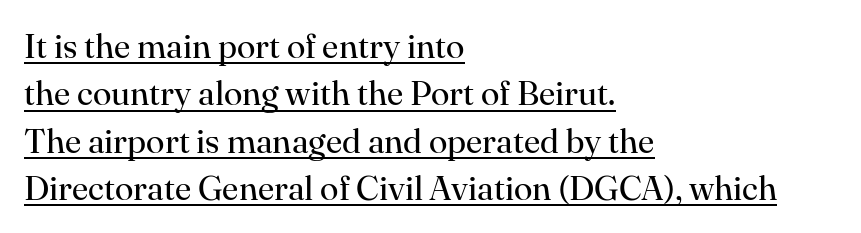
The image shows 34 px regular-weight serif type, upright; set left-aligned, normal line spacing (1.39x), normal letter spacing, underlined; high stroke contrast and a small x-height.
